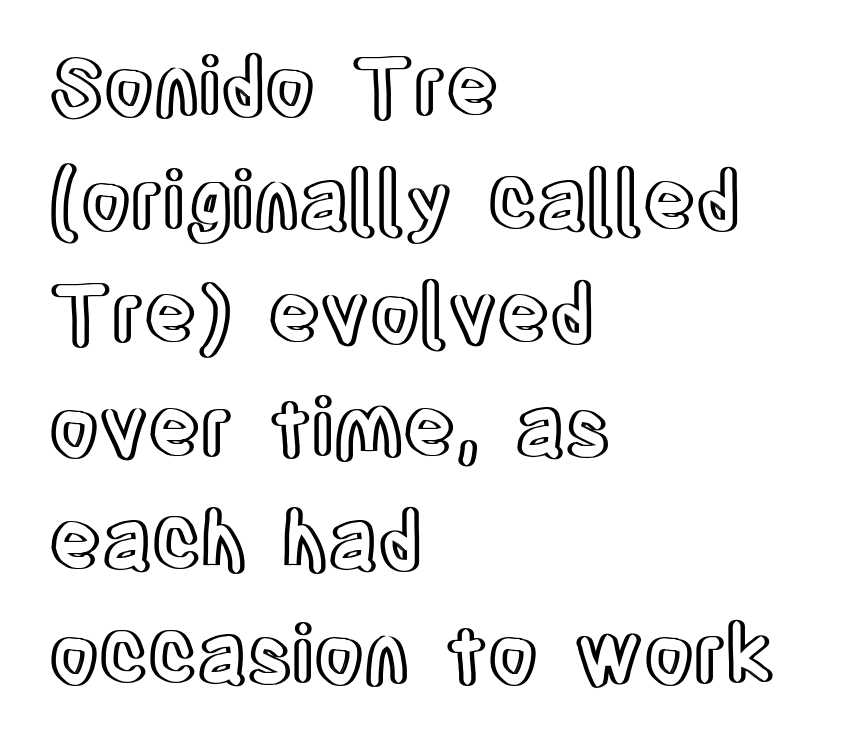
The image shows 80 px condensed type, upright; set left-aligned, normal line spacing (1.42x), normal letter spacing, not underlined; a large x-height.
